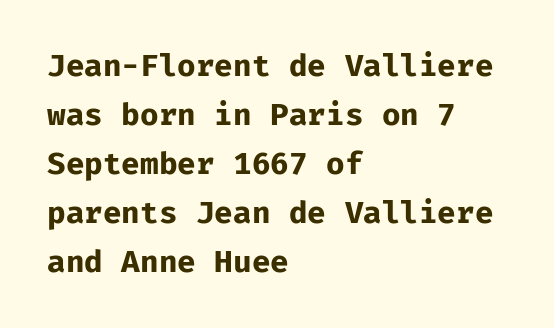
{"serif": "no", "italic": "no", "bold": "yes", "weight": "bold", "width": "normal", "stroke_contrast": "low", "x_height": "medium", "monospaced": "yes", "underline": "no", "align": "left", "line_spacing": "normal", "line_spacing_ratio": 1.58, "letter_spacing": "normal", "letter_spacing_em": 0.0, "glyph_px": 31}
